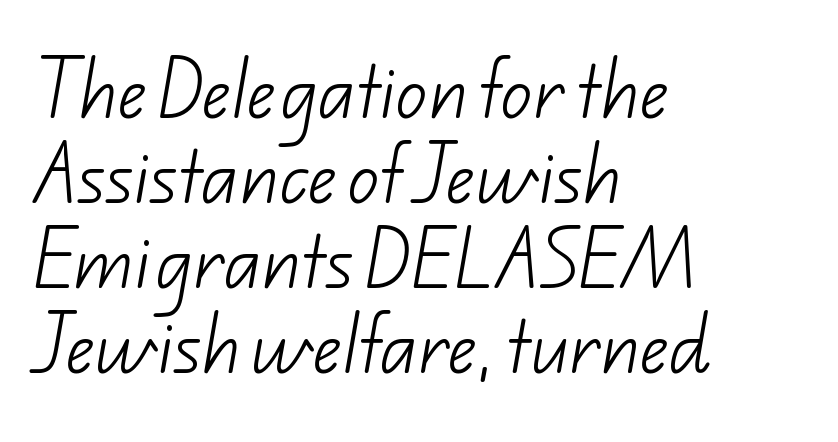
Q: Is the text bold? A: No.
Q: Is the typeface a serif or a sans-serif typeface? A: Sans-serif.
Q: Is the text underlined? A: No.
Q: How is the paragraph aligned? A: Left-aligned.
Q: Is the spacing between letters normal or unusually wide? A: Normal.
Q: Is the spacing between lines tight, normal or loose? A: Normal.
Q: Width (condensed, normal, or wide)? A: Normal.
Q: Stroke contrast? A: Low.
Q: x-height? A: Small.
Q: Monospaced? A: No.
